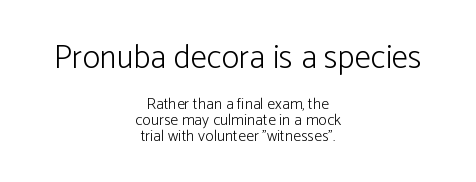
The image shows 33 px light sans-serif type, upright; set centered, tight line spacing (1.01x), normal letter spacing, not underlined; the first (top) block is 2.06x larger; low stroke contrast and a medium x-height.
